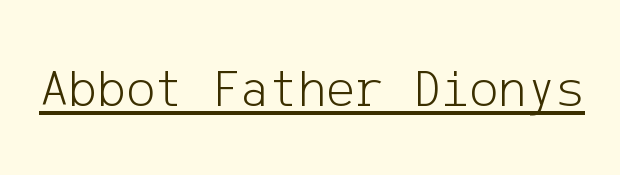
The words here are underlined. You can tell it's not italic because the verticals are truly vertical. This rendering leaves character spacing at its baseline value. Is the type heavy? It reads as light-to-regular instead. This sample uses a sans-serif face.
